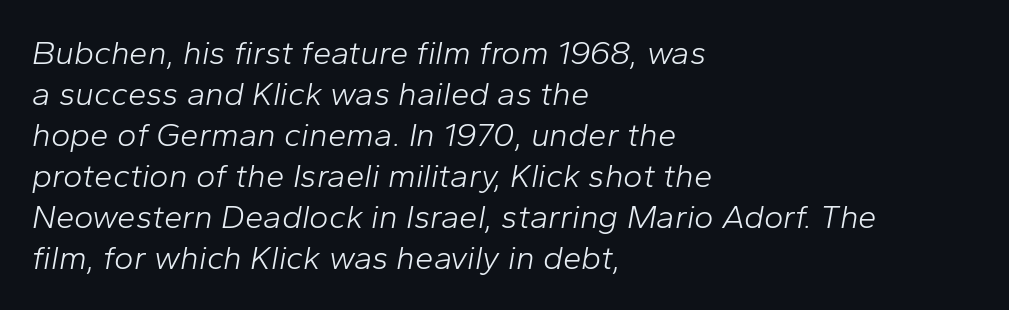
{"italic": "yes", "lean": "right", "slant_degrees": 10, "bold": "no", "weight": "light", "width": "normal", "stroke_contrast": "low", "x_height": "medium", "monospaced": "no", "underline": "no", "align": "left", "line_spacing_ratio": 1.24, "letter_spacing": "normal", "letter_spacing_em": 0.0, "glyph_px": 33}
